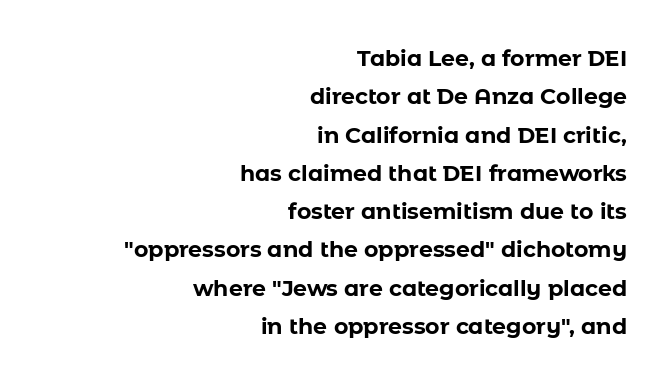
Q: Is the text bold? A: Yes.
Q: Is the text italic (slanted)? A: No, it is upright.
Q: Is the text underlined? A: No.
Q: How is the paragraph aligned? A: Right-aligned.
Q: Is the spacing between letters normal or unusually wide? A: Normal.
